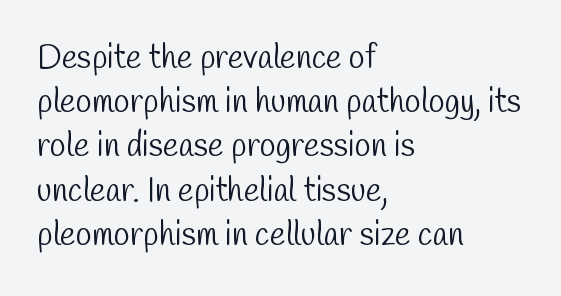
The image shows 33 px light, condensed sans-serif type; set left-aligned, normal line spacing (1.34x), normal letter spacing, not underlined; low stroke contrast and a medium x-height.
